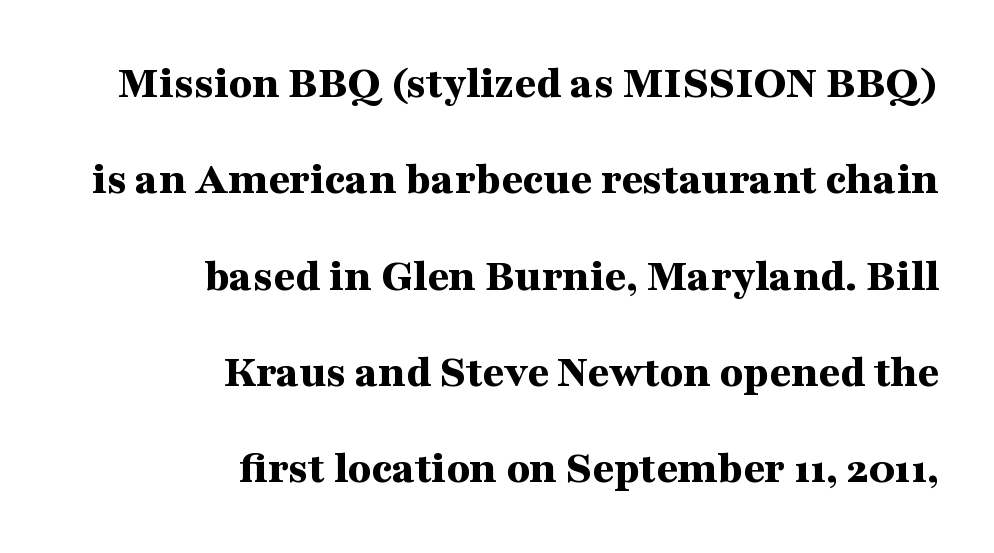
Q: Is the text bold? A: Yes.
Q: Is the text italic (slanted)? A: No, it is upright.
Q: Is the typeface a serif or a sans-serif typeface? A: Serif.
Q: Is the text underlined? A: No.
Q: How is the paragraph aligned? A: Right-aligned.
Q: Is the spacing between letters normal or unusually wide? A: Normal.
Q: Is the spacing between lines tight, normal or loose? A: Loose.
Q: Width (condensed, normal, or wide)? A: Wide.
Q: Stroke contrast? A: Medium.
Q: x-height? A: Medium.
Q: Monospaced? A: No.
